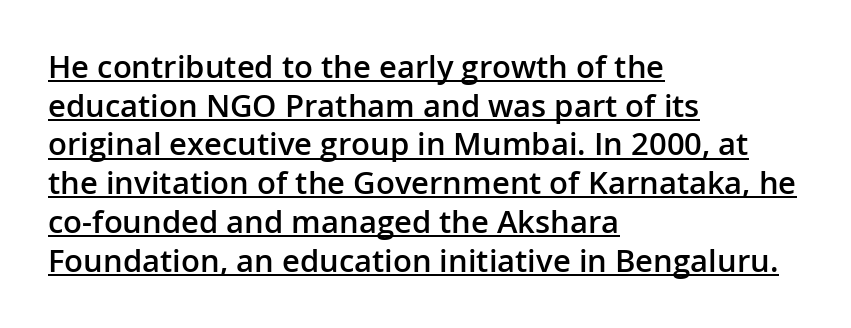
{"serif": "no", "italic": "no", "bold": "semi", "weight": "semibold", "width": "normal", "stroke_contrast": "low", "x_height": "medium", "monospaced": "no", "underline": "yes", "align": "left", "line_spacing": "normal", "line_spacing_ratio": 1.25, "letter_spacing": "normal", "letter_spacing_em": 0.0, "glyph_px": 31}
